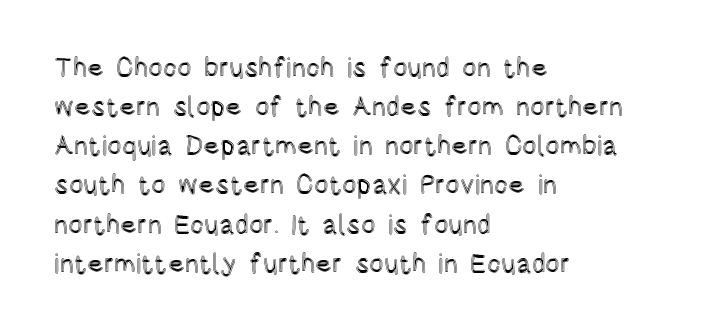
Evenly set lines give the paragraph a standard silhouette. What stands out about the letter spacing? Nothing — it is the standard amount. Glance below the letters and you will spot only blank space. The compositor pushed each line to the left boundary. The axis of the letterforms is exactly vertical.
